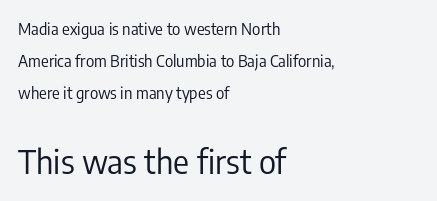
{"serif": "no", "italic": "no", "bold": "no", "weight": "regular", "width": "condensed", "stroke_contrast": "low", "x_height": "medium", "monospaced": "no", "underline": "no", "align": "left", "line_spacing": "loose", "line_spacing_ratio": 2.0, "letter_spacing": "normal", "letter_spacing_em": 0.0, "larger_block": "second", "size_ratio": 2.06, "glyph_px": 33}
